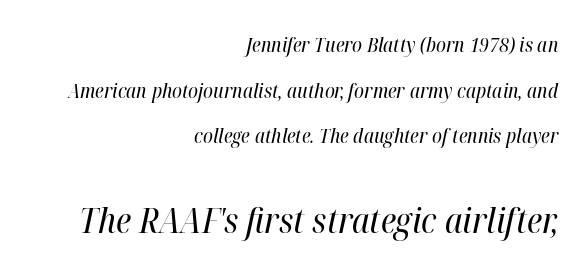
{"italic": "yes", "lean": "right", "slant_degrees": 12, "bold": "no", "weight": "regular", "width": "condensed", "stroke_contrast": "high", "x_height": "medium", "monospaced": "no", "underline": "no", "align": "right", "line_spacing": "loose", "line_spacing_ratio": 2.28, "letter_spacing": "normal", "letter_spacing_em": 0.0, "larger_block": "second", "size_ratio": 1.75, "glyph_px": 35}
